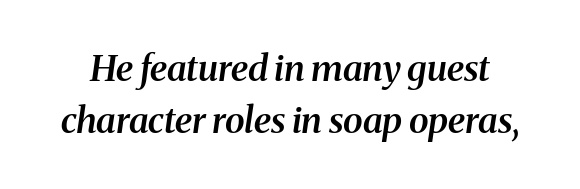
Is the letter spacing exaggerated? No — it looks like the ordinary default. The rendering uses natural spacing where letterforms have individual widths. The space between consecutive lines is moderate. The glyphs in this specimen are seriffed. Honestly, there is no underline to notice here at all. This sample uses an oblique cut, with every glyph tilted off the vertical.
